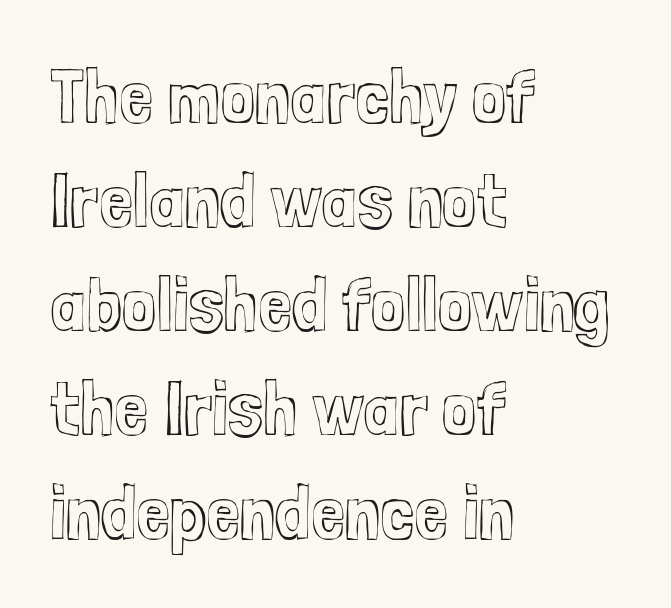
Q: Is the text italic (slanted)? A: No, it is upright.
Q: Is the text underlined? A: No.
Q: How is the paragraph aligned? A: Left-aligned.
Q: Is the spacing between letters normal or unusually wide? A: Normal.
Q: Is the spacing between lines tight, normal or loose? A: Normal.
Q: Width (condensed, normal, or wide)? A: Condensed.
Q: x-height? A: Medium.
Q: Monospaced? A: No.
